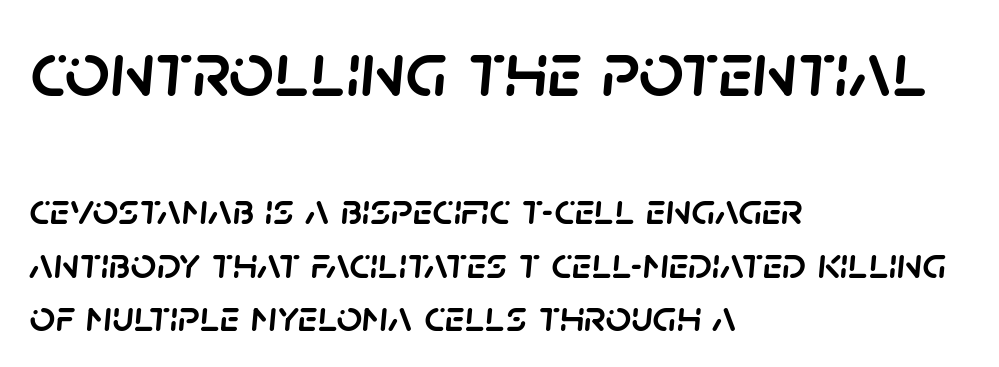
{"italic": "yes", "lean": "right", "slant_degrees": 5, "width": "normal", "stroke_contrast": "low", "x_height": "large", "monospaced": "no", "underline": "no", "align": "left", "line_spacing_ratio": 1.19, "letter_spacing": "normal", "letter_spacing_em": 0.0, "larger_block": "first", "size_ratio": 1.76, "glyph_px": 79}
